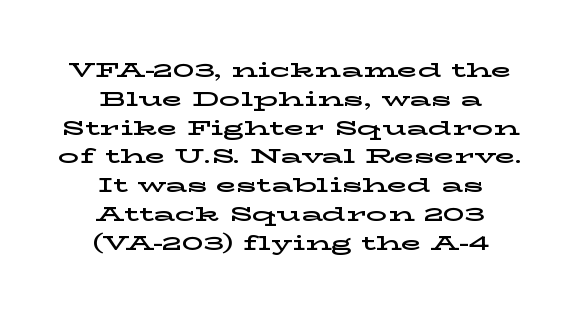
{"italic": "no", "underline": "no", "align": "center", "line_spacing": "normal", "line_spacing_ratio": 1.37, "letter_spacing": "normal", "letter_spacing_em": 0.0, "glyph_px": 21}
